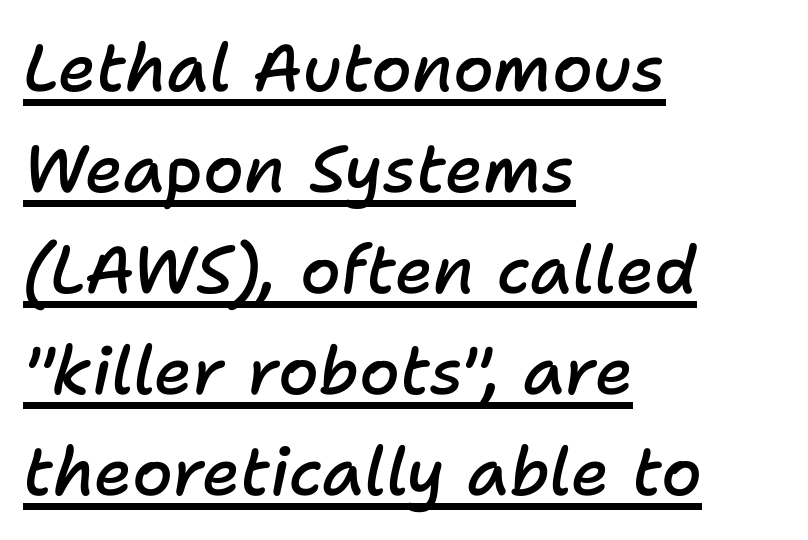
{"italic": "yes", "lean": "right", "slant_degrees": 11, "bold": "semi", "weight": "semibold", "width": "normal", "stroke_contrast": "low", "x_height": "medium", "monospaced": "no", "underline": "yes", "align": "left", "line_spacing": "normal", "line_spacing_ratio": 1.53, "letter_spacing": "normal", "letter_spacing_em": 0.0, "glyph_px": 66}
